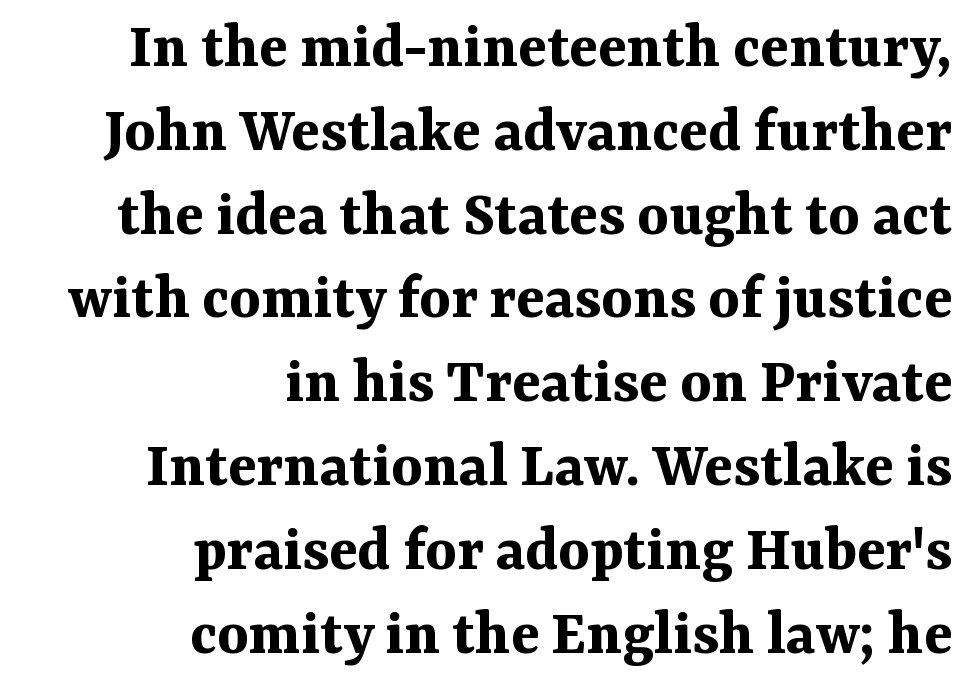
Q: Is the text bold? A: Yes.
Q: Is the text italic (slanted)? A: No, it is upright.
Q: Is the typeface a serif or a sans-serif typeface? A: Serif.
Q: Is the text underlined? A: No.
Q: How is the paragraph aligned? A: Right-aligned.
Q: Is the spacing between letters normal or unusually wide? A: Normal.
Q: Is the spacing between lines tight, normal or loose? A: Normal.
Q: Width (condensed, normal, or wide)? A: Normal.
Q: Stroke contrast? A: Medium.
Q: x-height? A: Medium.
Q: Monospaced? A: No.
